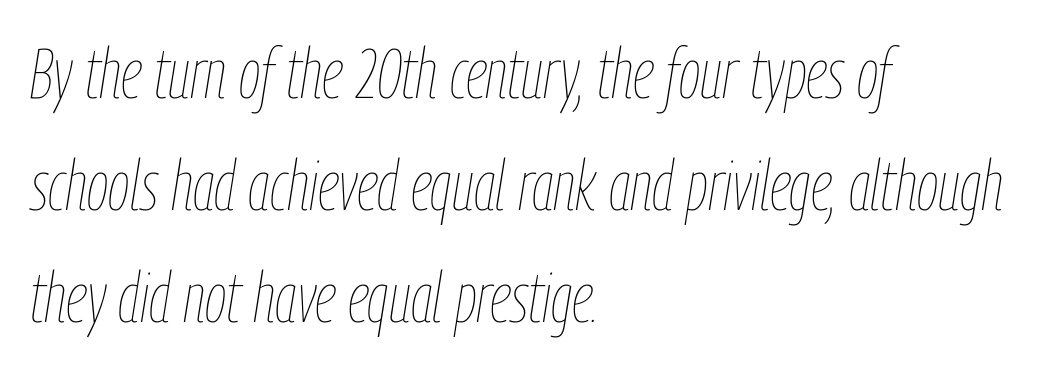
Letters have the restrained weight of plain body copy at most. Evenly set lines give the paragraph a standard silhouette. One-word summary of the alignment: left. Look at the tracking — it's just the regular setting, nothing added. This sample uses an oblique cut, with every glyph tilted off the vertical.
